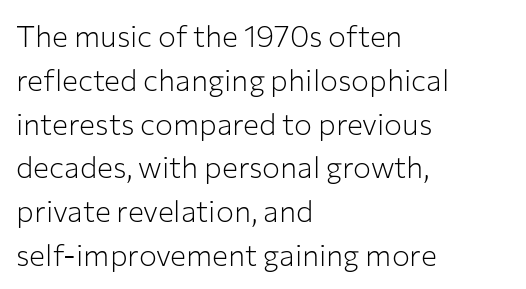
Q: Is the text bold? A: No.
Q: Is the text italic (slanted)? A: No, it is upright.
Q: Is the typeface a serif or a sans-serif typeface? A: Sans-serif.
Q: Is the text underlined? A: No.
Q: How is the paragraph aligned? A: Left-aligned.
Q: Is the spacing between letters normal or unusually wide? A: Normal.
Q: Is the spacing between lines tight, normal or loose? A: Normal.
Q: Width (condensed, normal, or wide)? A: Normal.
Q: Stroke contrast? A: Low.
Q: x-height? A: Medium.
Q: Monospaced? A: No.
